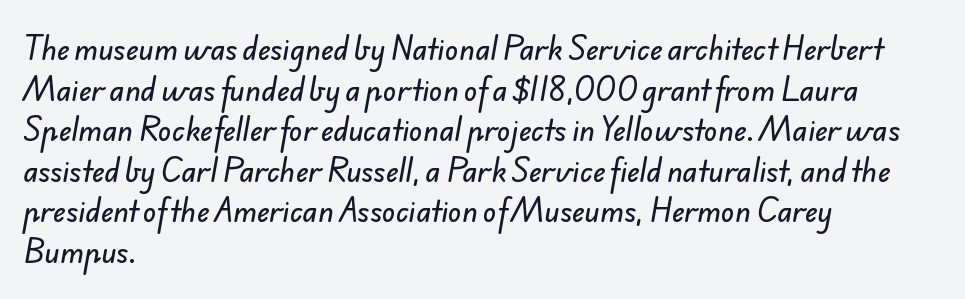
The image shows 28 px sans-serif type; set left-aligned, normal line spacing (1.45x), normal letter spacing, not underlined; low stroke contrast and a small x-height.
